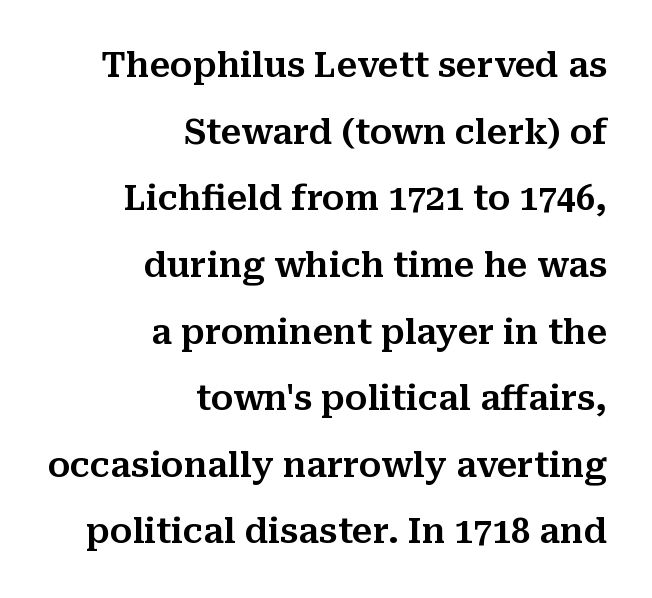
Q: Is the text italic (slanted)? A: No, it is upright.
Q: Is the typeface a serif or a sans-serif typeface? A: Serif.
Q: Is the text underlined? A: No.
Q: How is the paragraph aligned? A: Right-aligned.
Q: Is the spacing between letters normal or unusually wide? A: Normal.
Q: Is the spacing between lines tight, normal or loose? A: Loose.
Q: Width (condensed, normal, or wide)? A: Normal.
Q: Stroke contrast? A: Medium.
Q: x-height? A: Medium.
Q: Monospaced? A: No.
